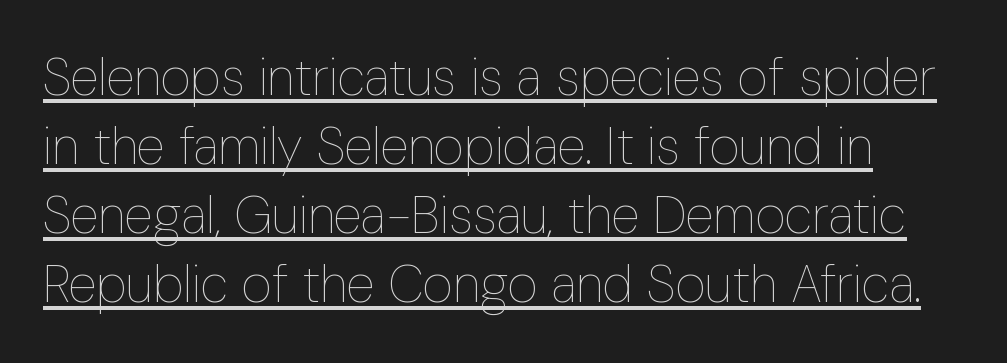
Every character sits straight up, as roman type does. The typeface has the unassuming heft of standard copy or less. Regarding leading, the lines here are spaced in the standard way. This is underlined copy, the kind a proofreader might mark for attention. Students, note that the glyphs here touch the page at normal intervals.
